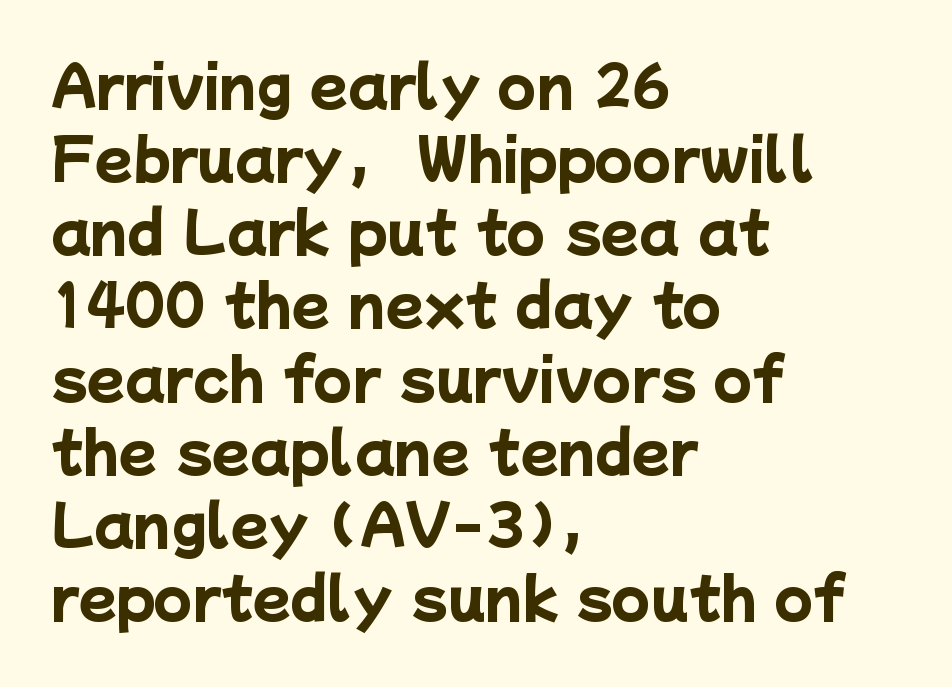
The image shows 55 px heavy sans-serif type; set left-aligned, normal line spacing (1.33x), normal letter spacing, not underlined; low stroke contrast and a medium x-height.
